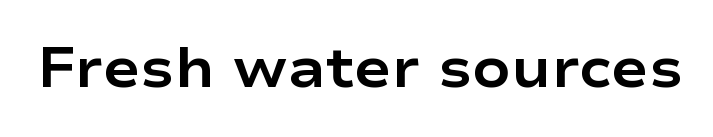
Q: Is the text bold? A: Yes.
Q: Is the text italic (slanted)? A: No, it is upright.
Q: Is the typeface a serif or a sans-serif typeface? A: Sans-serif.
Q: Is the text underlined? A: No.
Q: Is the spacing between letters normal or unusually wide? A: Normal.
Q: Width (condensed, normal, or wide)? A: Wide.
Q: Stroke contrast? A: Low.
Q: x-height? A: Medium.
Q: Monospaced? A: No.
